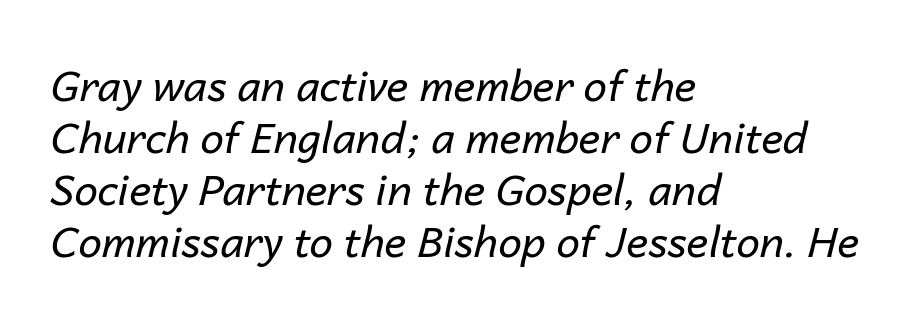
The image shows 42 px regular-weight type, italic (leaning right); set left-aligned, line spacing 1.24x, normal letter spacing, not underlined; low stroke contrast and a medium x-height.
